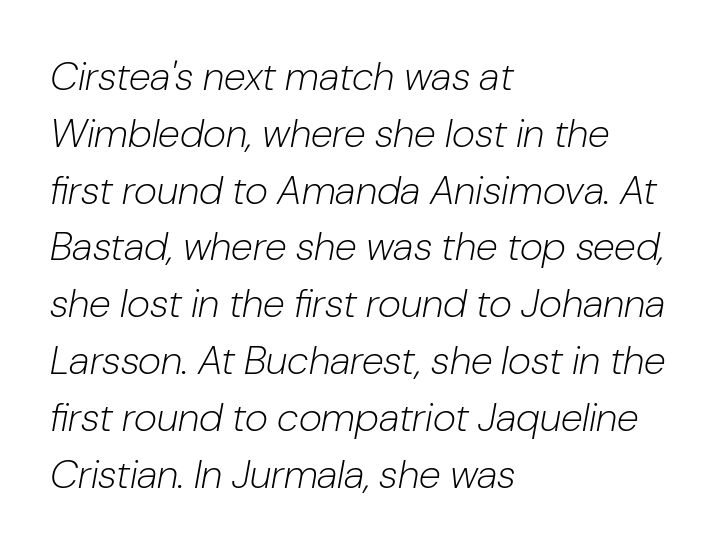
{"italic": "yes", "lean": "right", "slant_degrees": 10, "bold": "no", "weight": "light", "width": "normal", "stroke_contrast": "low", "x_height": "medium", "monospaced": "no", "underline": "no", "align": "left", "line_spacing": "normal", "line_spacing_ratio": 1.42, "letter_spacing": "normal", "letter_spacing_em": 0.0, "glyph_px": 40}
